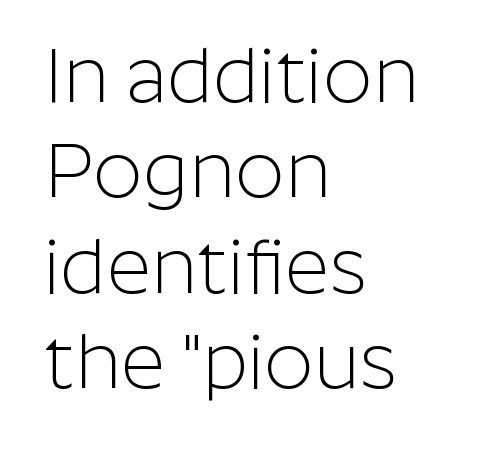
Observe the ordinary spacing: letters are neighbours, not strangers. Typeset ragged right — the left edge is the straight one. You could not count columns in this text — the font is proportionally spaced. Check where the strokes stop: nothing finishes them off — pure sans. Style check: upright.
